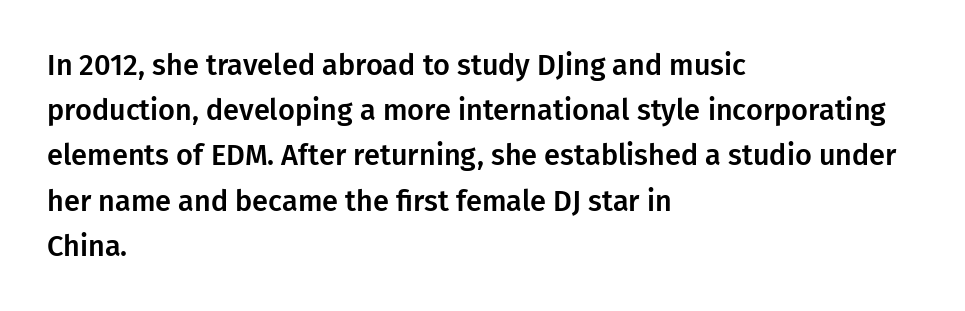
The image shows 29 px sans-serif type, upright; set left-aligned, normal line spacing (1.56x), normal letter spacing, not underlined; low stroke contrast and a medium x-height.
